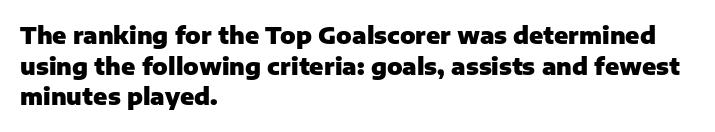
The image shows 23 px bold type, upright; set left-aligned, normal line spacing (1.33x), normal letter spacing, not underlined.
